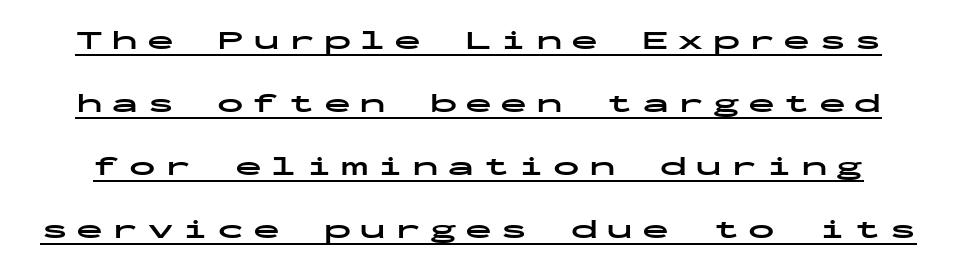
Q: Is the text bold? A: Yes.
Q: Is the text italic (slanted)? A: No, it is upright.
Q: Is the text underlined? A: Yes.
Q: Is the spacing between letters normal or unusually wide? A: Unusually wide.
Q: Is the spacing between lines tight, normal or loose? A: Loose.
